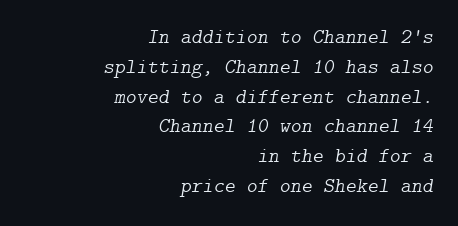
Glance below the letters and you will spot only blank space. Stems here are at most as thick as an everyday book face. Rows of type keep a routine distance in the vertical direction. The face used here has a pronounced slope to its letters. Letter spacing: default. Where is the straight margin? On the right.
